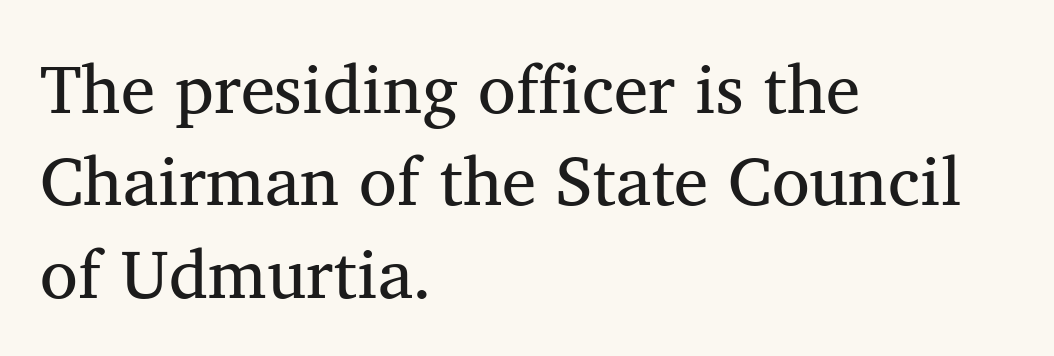
{"serif": "yes", "bold": "no", "weight": "regular", "width": "normal", "stroke_contrast": "medium", "x_height": "medium", "monospaced": "no", "underline": "no", "align": "left", "line_spacing": "normal", "line_spacing_ratio": 1.34, "letter_spacing": "normal", "letter_spacing_em": 0.0, "glyph_px": 69}
